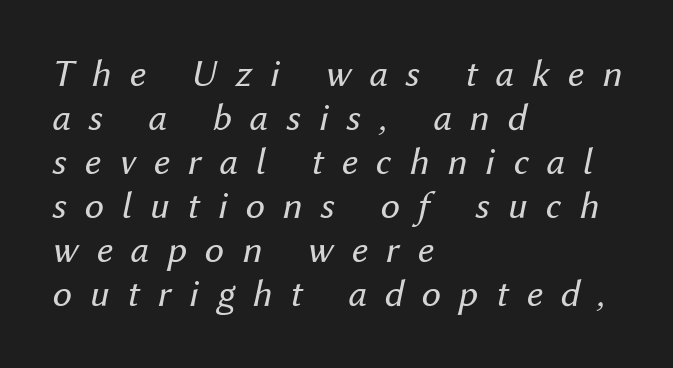
Just letters on the line, the space beneath them empty. No chunkiness to these letters — they're not bold. Alignment: flush left. These lines have a slow, spaced-out rhythm from letter to letter. The glyphs look as if they've been sheared to an angle.
